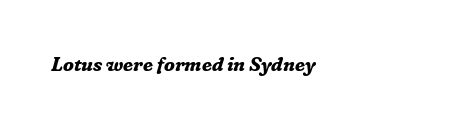
The image shows 20 px bold type, italic (leaning right); set normal letter spacing, not underlined.
